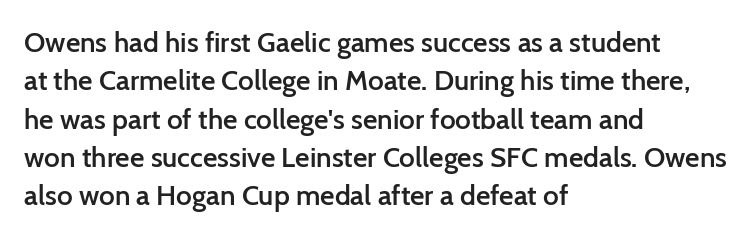
The zone under the glyphs is completely vacant. Style check: upright. You could not count columns in this text — the font is proportionally spaced. I'd call this a sans setting — the letters go barefoot. Glyph-to-glyph distance matches everyday printed text.
